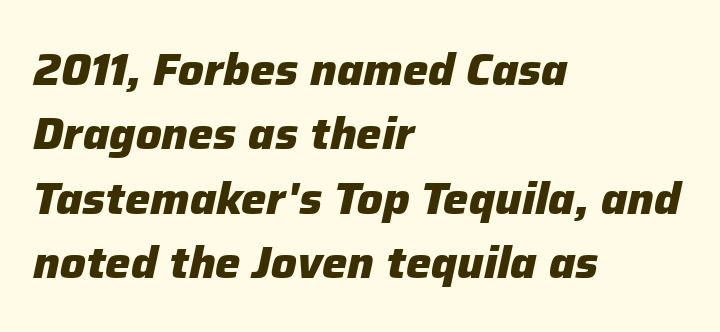
{"italic": "yes", "lean": "right", "slant_degrees": 12, "bold": "yes", "weight": "heavy", "width": "normal", "stroke_contrast": "low", "x_height": "medium", "monospaced": "no", "underline": "no", "align": "left", "line_spacing": "normal", "line_spacing_ratio": 1.43, "letter_spacing": "normal", "letter_spacing_em": 0.0, "glyph_px": 45}
